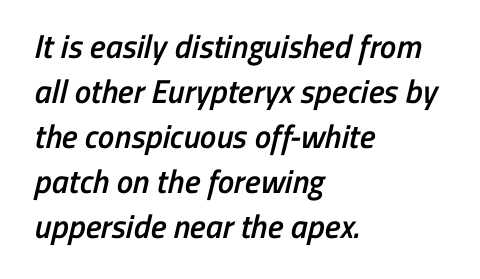
The image shows 33 px semibold, condensed sans-serif type; set left-aligned, normal line spacing (1.36x), normal letter spacing, not underlined; low stroke contrast and a medium x-height.
